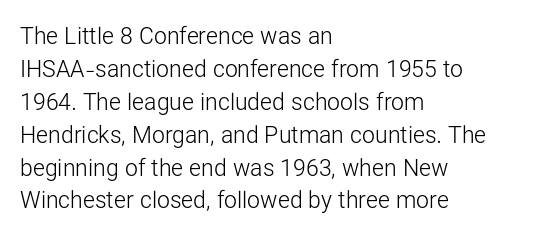
The image shows 23 px text type, upright; set left-aligned, normal line spacing (1.43x), normal letter spacing, not underlined.
